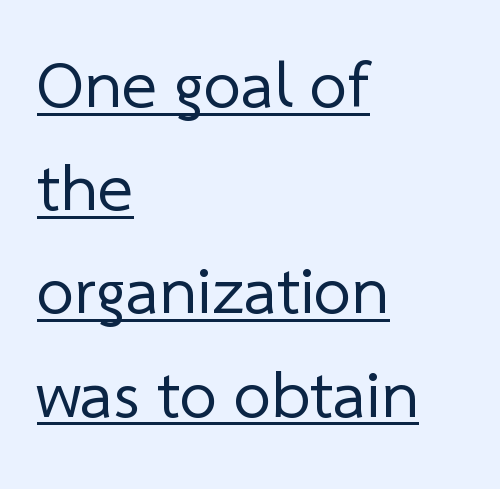
Q: Is the text bold? A: No.
Q: Is the typeface a serif or a sans-serif typeface? A: Sans-serif.
Q: Is the text underlined? A: Yes.
Q: How is the paragraph aligned? A: Left-aligned.
Q: Is the spacing between letters normal or unusually wide? A: Normal.
Q: Is the spacing between lines tight, normal or loose? A: Normal.
Q: Width (condensed, normal, or wide)? A: Normal.
Q: Stroke contrast? A: Low.
Q: x-height? A: Medium.
Q: Monospaced? A: No.
